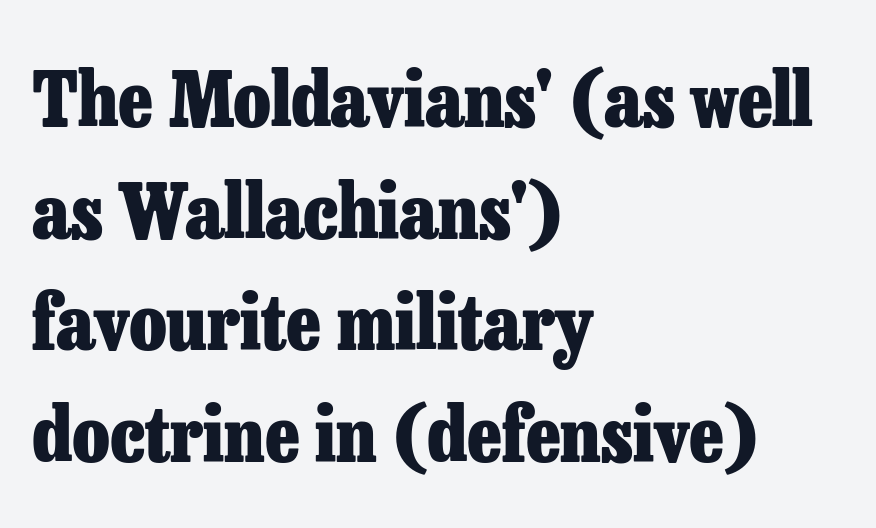
{"serif": "yes", "italic": "no", "bold": "yes", "weight": "heavy", "width": "normal", "stroke_contrast": "low", "x_height": "medium", "monospaced": "no", "underline": "no", "align": "left", "line_spacing": "normal", "line_spacing_ratio": 1.47, "letter_spacing": "normal", "letter_spacing_em": 0.0, "glyph_px": 76}
